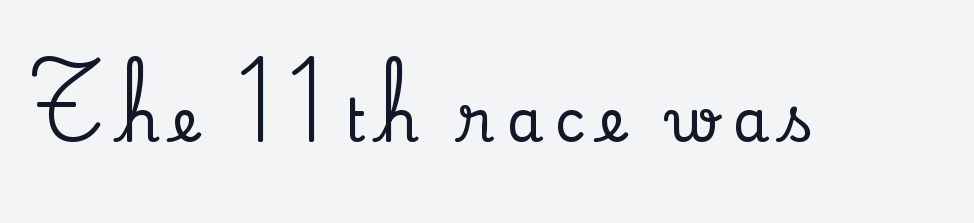
{"serif": "yes", "italic": "no", "width": "normal", "stroke_contrast": "low", "x_height": "small", "monospaced": "no", "underline": "no", "letter_spacing": "wide", "letter_spacing_em": 0.21, "glyph_px": 59}
